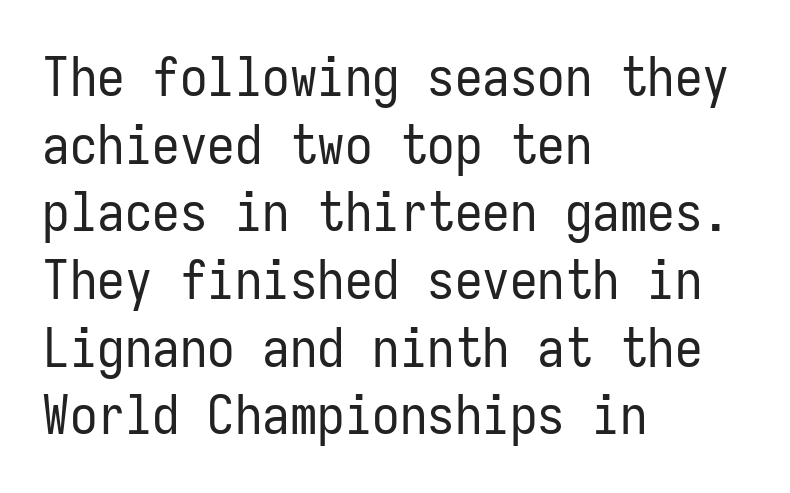
{"serif": "no", "italic": "no", "bold": "no", "weight": "regular", "width": "condensed", "stroke_contrast": "low", "x_height": "medium", "monospaced": "yes", "underline": "no", "align": "left", "line_spacing_ratio": 1.23, "letter_spacing": "normal", "letter_spacing_em": 0.0, "glyph_px": 55}
